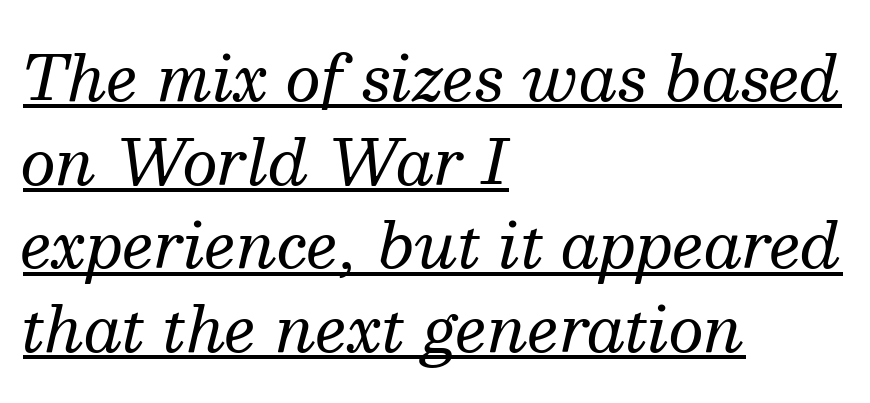
There's an unmistakable incline to the writing here. Does a line run under the words? Yes, clearly. Looks like regular typesetting: each glyph gets only the width it needs. What kind of face is this? One with serifs.
